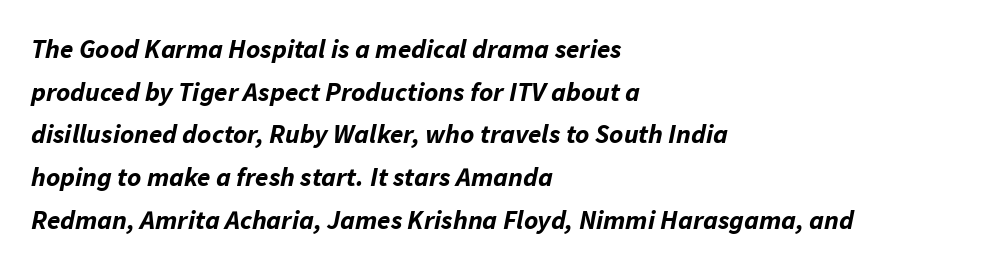
Q: Is the text bold? A: Yes.
Q: Is the text italic (slanted)? A: Yes, it leans right by about 11 degrees.
Q: Is the text underlined? A: No.
Q: How is the paragraph aligned? A: Left-aligned.
Q: Is the spacing between letters normal or unusually wide? A: Normal.
Q: Is the spacing between lines tight, normal or loose? A: Normal.
